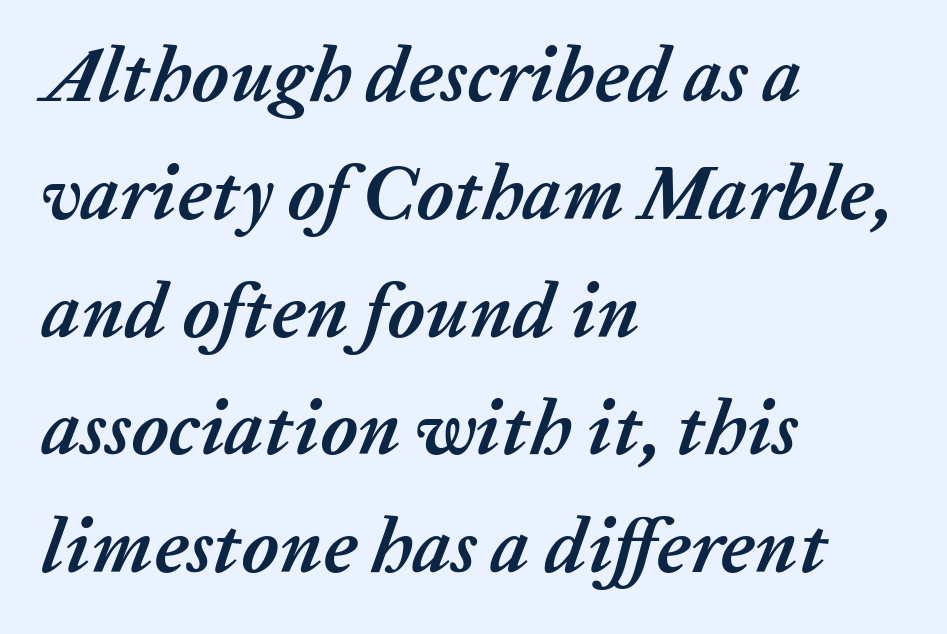
{"italic": "yes", "lean": "right", "slant_degrees": 20, "bold": "yes", "weight": "semibold", "width": "normal", "stroke_contrast": "low", "x_height": "medium", "monospaced": "no", "underline": "no", "align": "left", "line_spacing": "normal", "line_spacing_ratio": 1.53, "letter_spacing": "normal", "letter_spacing_em": 0.0, "glyph_px": 77}
